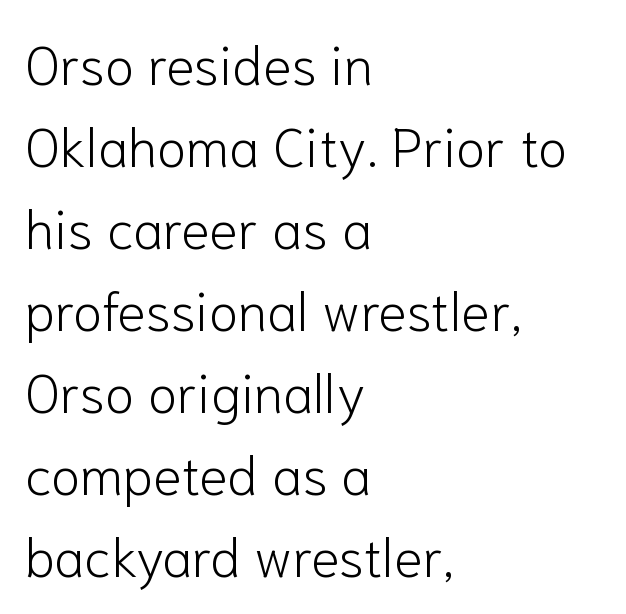
Q: Is the text bold? A: No.
Q: Is the text italic (slanted)? A: No, it is upright.
Q: Is the typeface a serif or a sans-serif typeface? A: Sans-serif.
Q: Is the text underlined? A: No.
Q: How is the paragraph aligned? A: Left-aligned.
Q: Is the spacing between letters normal or unusually wide? A: Normal.
Q: Is the spacing between lines tight, normal or loose? A: Normal.
Q: Width (condensed, normal, or wide)? A: Normal.
Q: Stroke contrast? A: Low.
Q: x-height? A: Medium.
Q: Monospaced? A: No.
